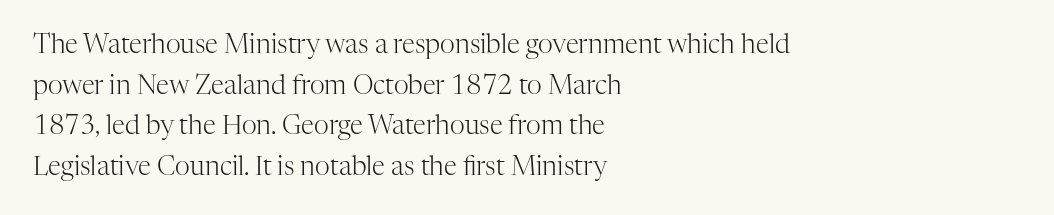
{"italic": "no", "bold": "no", "underline": "no", "align": "left", "line_spacing": "normal", "line_spacing_ratio": 1.56, "letter_spacing": "normal", "letter_spacing_em": 0.0, "glyph_px": 26}
